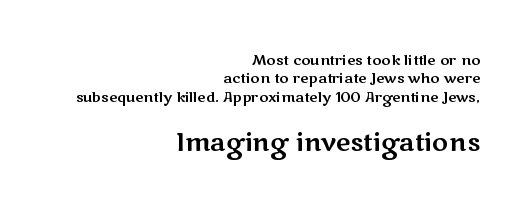
Words appear dense and cohesive because spacing is normal. Teacher's note: observe the even right margin — that is flush-right alignment. Here the second block reads like a headline and the first like body copy. Evenly set lines give the paragraph a standard silhouette. Honestly, there is no underline to notice here at all.
